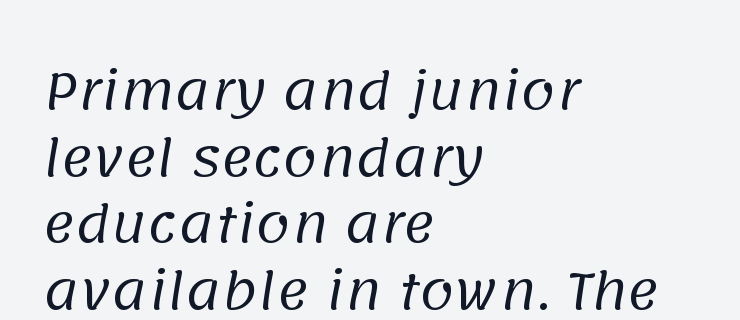
Q: Is the text bold? A: No.
Q: Is the typeface a serif or a sans-serif typeface? A: Sans-serif.
Q: Is the text underlined? A: No.
Q: How is the paragraph aligned? A: Left-aligned.
Q: Is the spacing between letters normal or unusually wide? A: Normal.
Q: Is the spacing between lines tight, normal or loose? A: Normal.
Q: Width (condensed, normal, or wide)? A: Normal.
Q: Stroke contrast? A: Low.
Q: x-height? A: Large.
Q: Monospaced? A: No.
